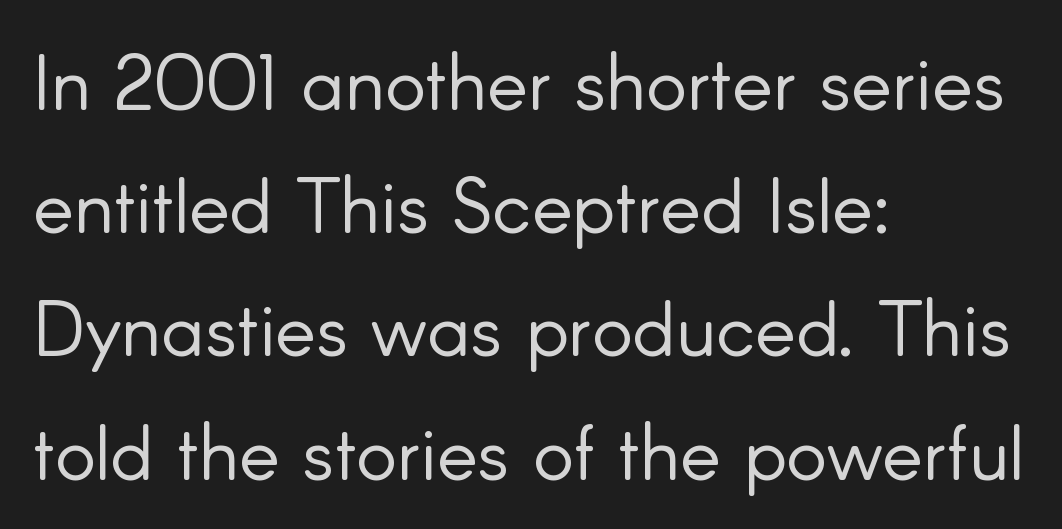
The image shows 77 px light sans-serif type, upright; set left-aligned, normal line spacing (1.6x), normal letter spacing, not underlined; low stroke contrast and a small x-height.
